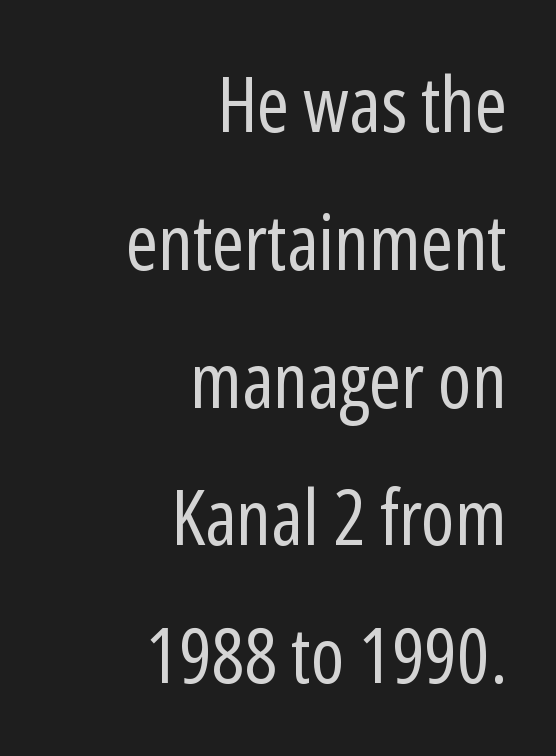
Q: Is the text bold? A: No.
Q: Is the text italic (slanted)? A: No, it is upright.
Q: Is the typeface a serif or a sans-serif typeface? A: Sans-serif.
Q: Is the text underlined? A: No.
Q: How is the paragraph aligned? A: Right-aligned.
Q: Is the spacing between letters normal or unusually wide? A: Normal.
Q: Width (condensed, normal, or wide)? A: Condensed.
Q: Stroke contrast? A: Low.
Q: x-height? A: Medium.
Q: Monospaced? A: No.
